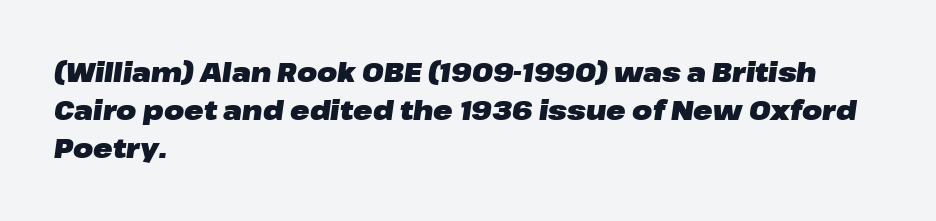
Q: Is the text bold? A: Yes.
Q: Is the text italic (slanted)? A: Yes, it leans right by about 8 degrees.
Q: Is the text underlined? A: No.
Q: How is the paragraph aligned? A: Left-aligned.
Q: Is the spacing between letters normal or unusually wide? A: Normal.
Q: Is the spacing between lines tight, normal or loose? A: Normal.
